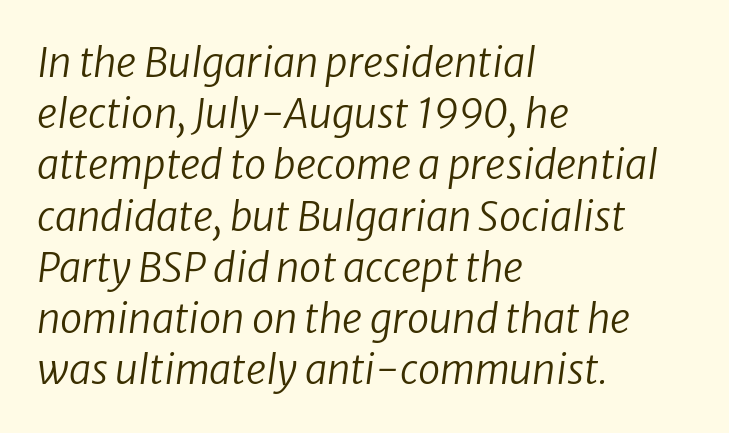
Q: Is the text bold? A: No.
Q: Is the typeface a serif or a sans-serif typeface? A: Sans-serif.
Q: Is the text underlined? A: No.
Q: How is the paragraph aligned? A: Left-aligned.
Q: Is the spacing between letters normal or unusually wide? A: Normal.
Q: Is the spacing between lines tight, normal or loose? A: Normal.
Q: Width (condensed, normal, or wide)? A: Normal.
Q: Stroke contrast? A: Low.
Q: x-height? A: Medium.
Q: Monospaced? A: No.
